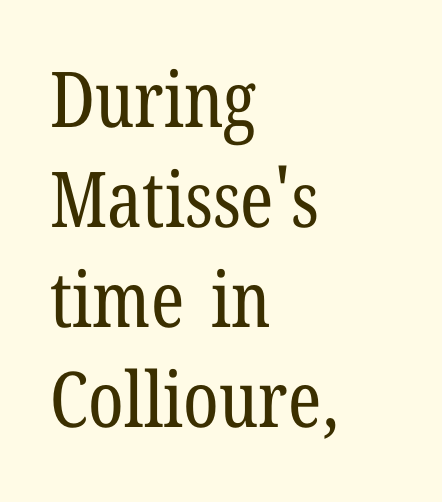
Q: Is the text bold? A: No.
Q: Is the text italic (slanted)? A: No, it is upright.
Q: Is the typeface a serif or a sans-serif typeface? A: Serif.
Q: Is the text underlined? A: No.
Q: How is the paragraph aligned? A: Left-aligned.
Q: Is the spacing between letters normal or unusually wide? A: Normal.
Q: Is the spacing between lines tight, normal or loose? A: Normal.
Q: Width (condensed, normal, or wide)? A: Condensed.
Q: Stroke contrast? A: Low.
Q: x-height? A: Medium.
Q: Monospaced? A: No.
